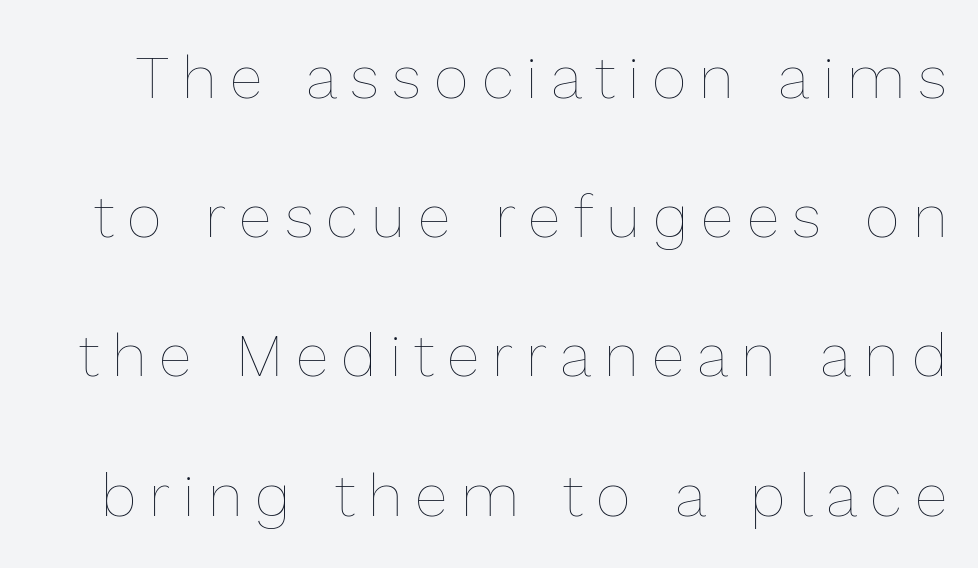
{"italic": "no", "bold": "no", "weight": "thin", "width": "normal", "x_height": "medium", "monospaced": "no", "underline": "no", "line_spacing": "loose", "line_spacing_ratio": 2.32, "letter_spacing": "wide", "letter_spacing_em": 0.22, "glyph_px": 60}
